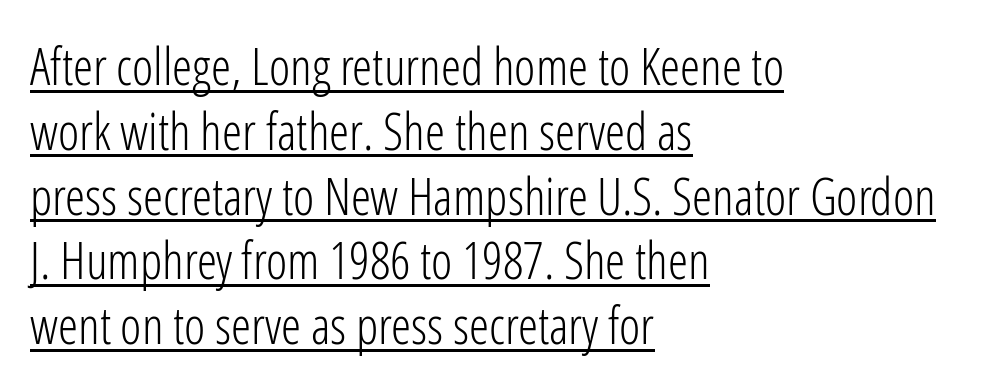
{"serif": "no", "italic": "no", "bold": "no", "weight": "light", "width": "condensed", "stroke_contrast": "low", "x_height": "medium", "monospaced": "no", "underline": "yes", "align": "left", "line_spacing": "normal", "line_spacing_ratio": 1.27, "letter_spacing": "normal", "letter_spacing_em": 0.0, "glyph_px": 51}
